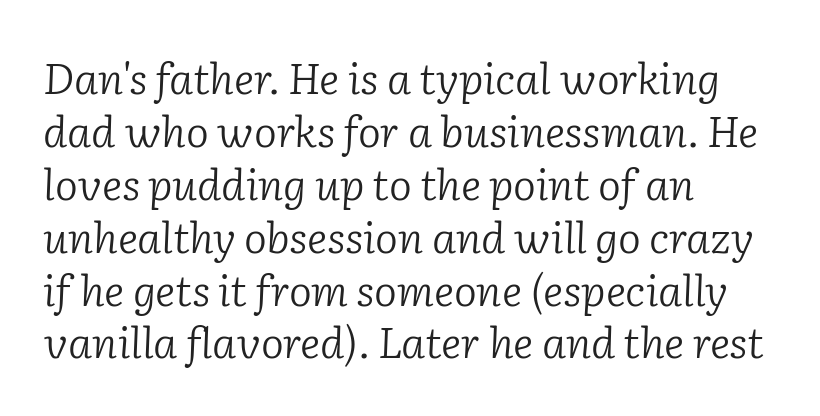
The image shows 43 px light serif type, italic (leaning right); set left-aligned, line spacing 1.23x, normal letter spacing, not underlined; low stroke contrast and a medium x-height.
